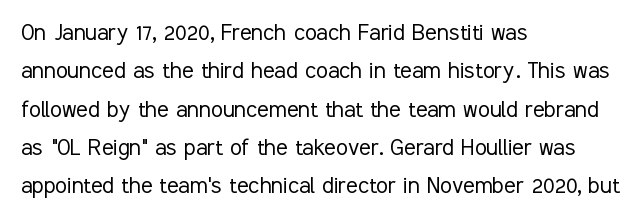
The image shows 27 px text type, upright; set left-aligned, normal line spacing (1.42x), normal letter spacing, not underlined.
